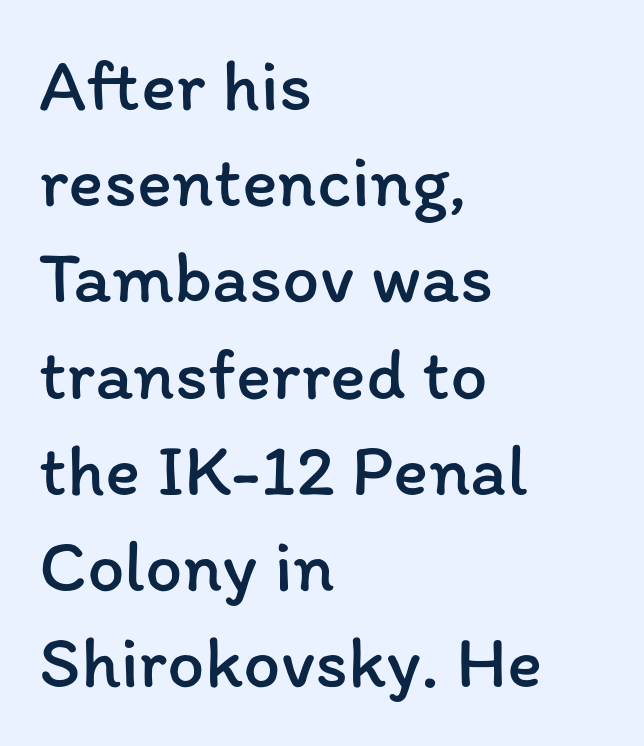
{"italic": "no", "bold": "no", "weight": "regular", "width": "normal", "stroke_contrast": "low", "x_height": "medium", "monospaced": "no", "underline": "no", "align": "left", "line_spacing": "normal", "line_spacing_ratio": 1.3, "letter_spacing": "normal", "letter_spacing_em": 0.0, "glyph_px": 74}
